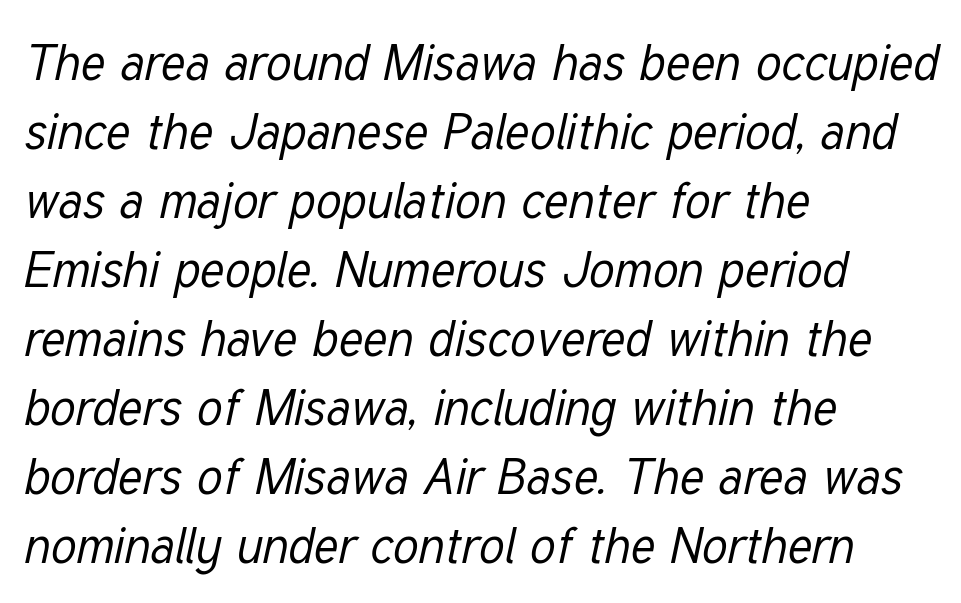
{"italic": "yes", "lean": "right", "slant_degrees": 12, "bold": "no", "weight": "regular", "width": "condensed", "stroke_contrast": "low", "x_height": "medium", "monospaced": "no", "underline": "no", "align": "left", "line_spacing": "normal", "line_spacing_ratio": 1.38, "letter_spacing": "normal", "letter_spacing_em": 0.0, "glyph_px": 50}
